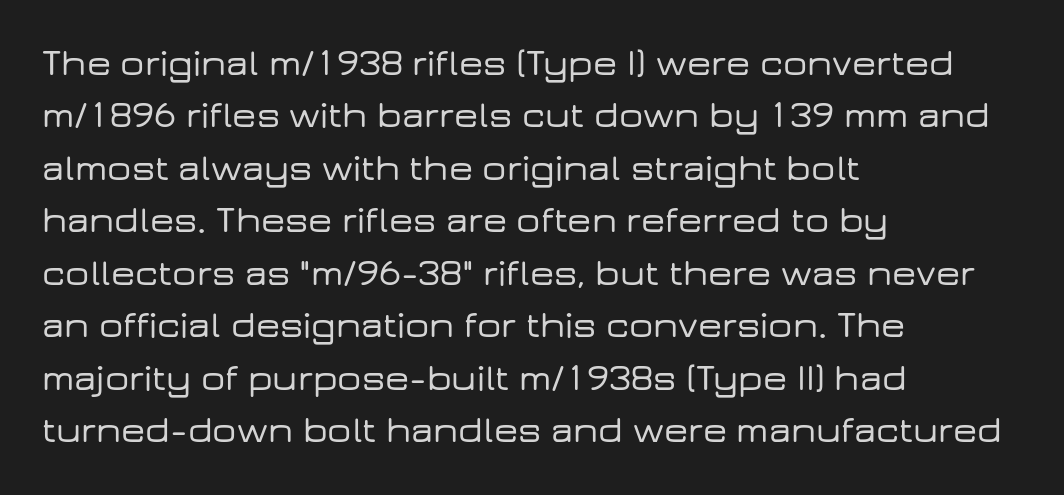
{"serif": "no", "italic": "no", "width": "wide", "stroke_contrast": "low", "x_height": "medium", "monospaced": "no", "underline": "no", "align": "left", "line_spacing": "normal", "line_spacing_ratio": 1.38, "letter_spacing": "normal", "letter_spacing_em": 0.0, "glyph_px": 38}
